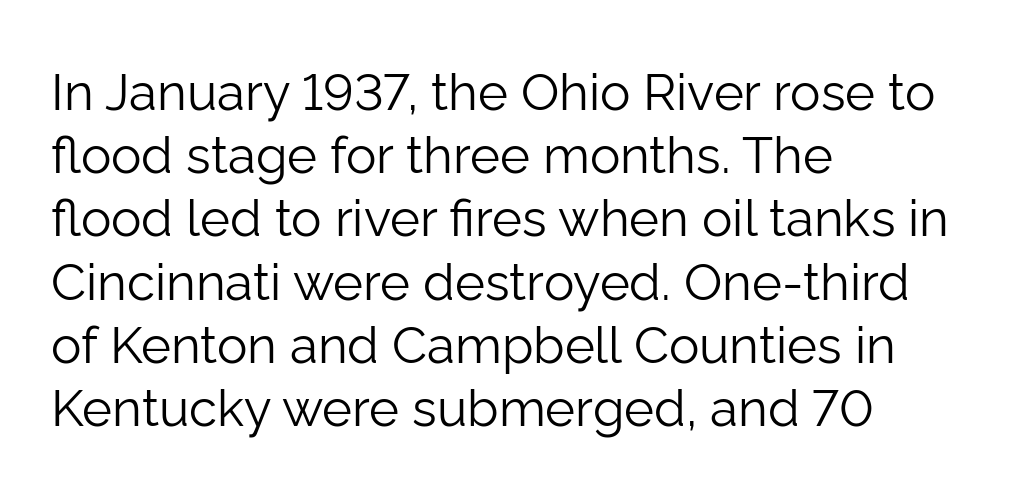
Is this a fixed-width face? No — the glyphs have proportional, varying widths. Serif or sans? Sans — the stroke terminals are bare. Every row of glyphs begins at an identical x-position on the left. The characters are drawn with everyday or finer stroke widths.
